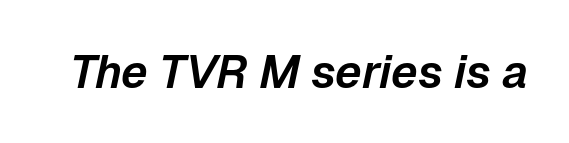
The image shows 46 px text type, italic (leaning right); set normal letter spacing, not underlined; low stroke contrast and a medium x-height.
